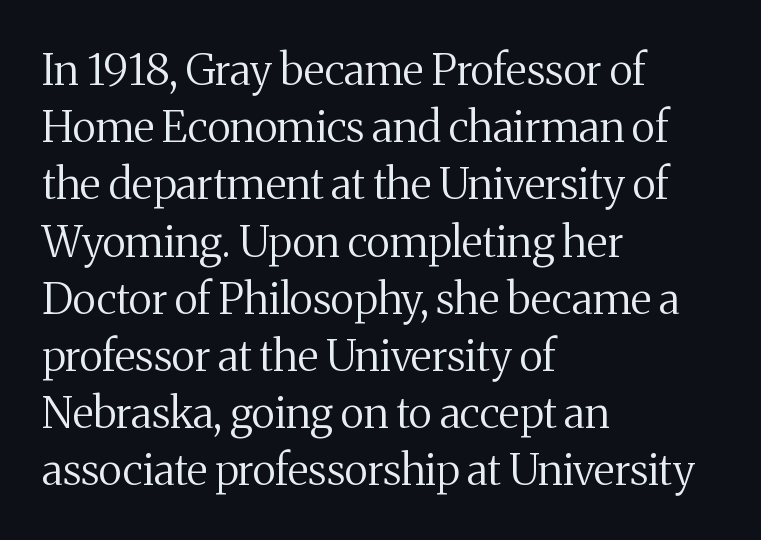
{"serif": "yes", "italic": "no", "bold": "no", "weight": "regular", "width": "normal", "stroke_contrast": "medium", "x_height": "medium", "monospaced": "no", "underline": "no", "align": "left", "line_spacing": "normal", "line_spacing_ratio": 1.33, "letter_spacing": "normal", "letter_spacing_em": 0.0, "glyph_px": 43}
